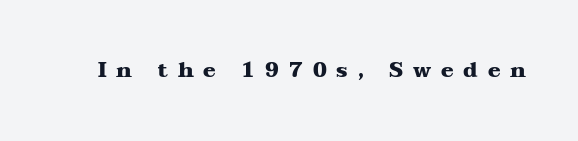
You could only call the tracking loose — the letters float apart. It's the straight-up-and-down kind of type. Is the type bold? Yes — the strokes are clearly thick and heavy. Descender tails drop into unmarked territory.
